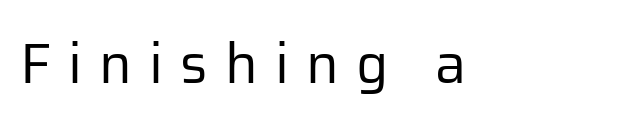
Loose tracking; the words dissolve into strings of separated letters. The designer went with a sans here, leaving each stem footless. Glance below the letters and you will spot only blank space. One-word summary of the alignment: left. These lines are rendered in a variable-pitch font. Style check: upright.
